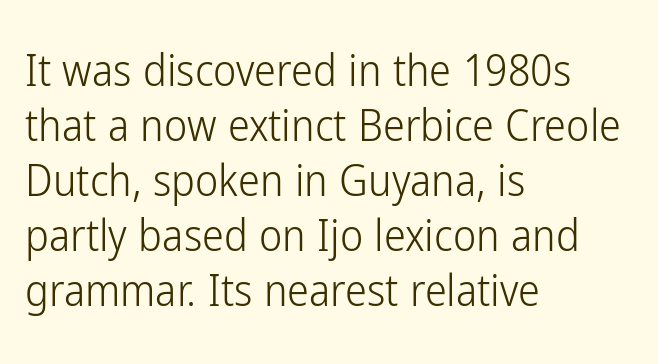
{"serif": "no", "italic": "no", "bold": "no", "weight": "light", "width": "condensed", "stroke_contrast": "low", "x_height": "medium", "monospaced": "no", "underline": "no", "align": "left", "line_spacing": "normal", "line_spacing_ratio": 1.25, "letter_spacing": "normal", "letter_spacing_em": 0.0, "glyph_px": 44}
